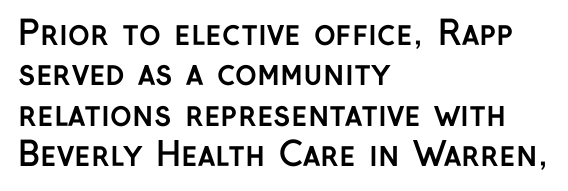
Q: Is the text bold? A: Yes.
Q: Is the text italic (slanted)? A: No, it is upright.
Q: Is the typeface a serif or a sans-serif typeface? A: Sans-serif.
Q: Is the text underlined? A: No.
Q: How is the paragraph aligned? A: Left-aligned.
Q: Is the spacing between letters normal or unusually wide? A: Normal.
Q: Width (condensed, normal, or wide)? A: Normal.
Q: Stroke contrast? A: Low.
Q: x-height? A: Medium.
Q: Monospaced? A: No.
